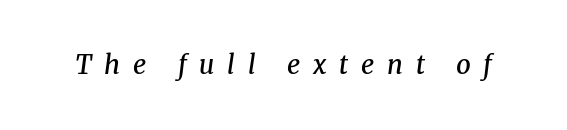
{"italic": "yes", "lean": "right", "slant_degrees": 8, "bold": "semi", "underline": "no", "letter_spacing": "wide", "letter_spacing_em": 0.49, "glyph_px": 26}
